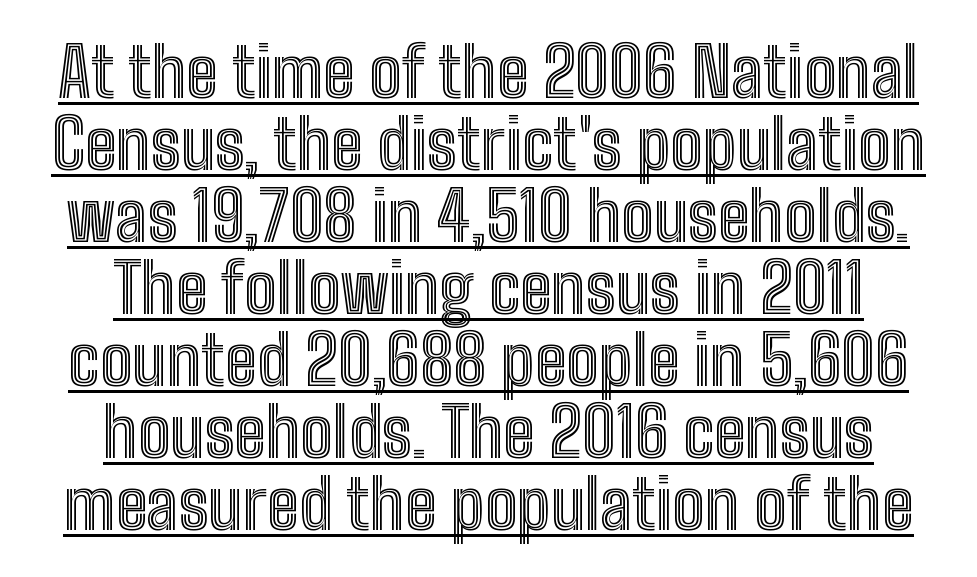
Do the characters align in a grid? No, the font is proportional. What decoration does the sample have? An underline. The letters stand straight up with perfectly vertical stems. The rendering uses a small line-height, squeezing the rows. Tracking value appears to be zero — textbook default spacing. The rag falls on both sides of this text block equally.
